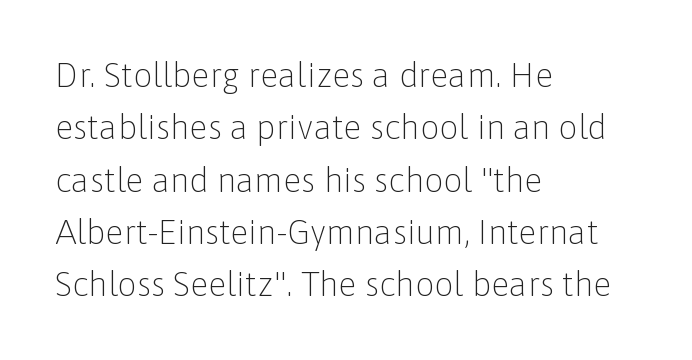
{"serif": "no", "italic": "no", "bold": "no", "weight": "light", "width": "normal", "stroke_contrast": "low", "x_height": "medium", "monospaced": "no", "underline": "no", "align": "left", "line_spacing": "normal", "line_spacing_ratio": 1.54, "letter_spacing": "normal", "letter_spacing_em": 0.0, "glyph_px": 34}
